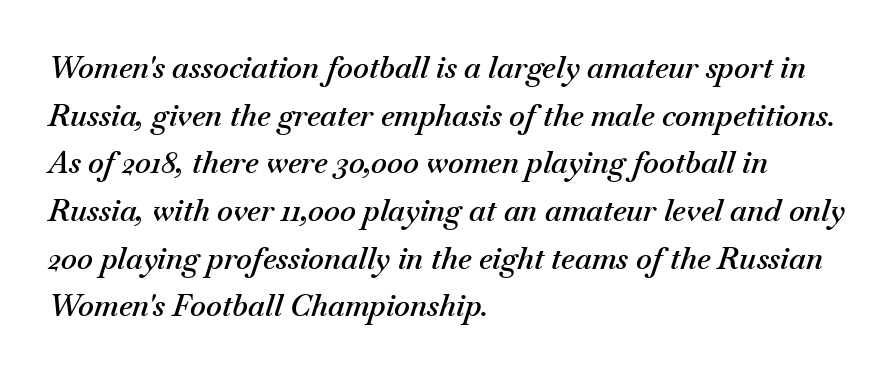
Beneath every word, the page is bare. These lines keep a tight, regular rhythm from letter to letter. Does the leading feel generous? No, just average. The rendering anchors every line to the left-hand side. This sample has the flowing, uneven cadence of proportional lettering.
